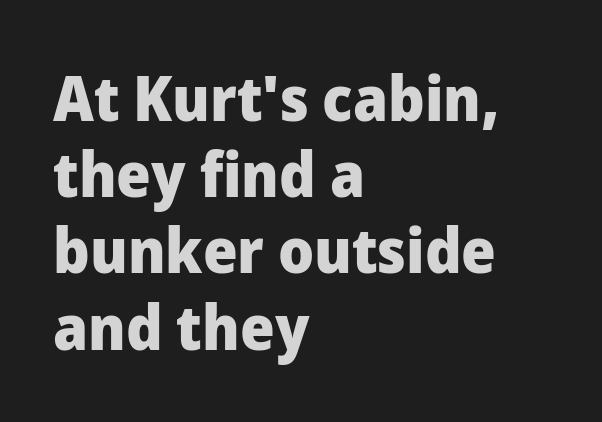
{"serif": "no", "italic": "no", "bold": "yes", "weight": "heavy", "width": "normal", "stroke_contrast": "low", "x_height": "medium", "monospaced": "no", "underline": "no", "align": "left", "line_spacing_ratio": 1.21, "letter_spacing": "normal", "letter_spacing_em": 0.0, "glyph_px": 63}
